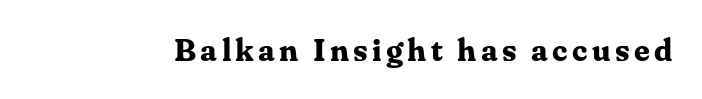
Q: Is the text bold? A: Yes.
Q: Is the text italic (slanted)? A: No, it is upright.
Q: Is the typeface a serif or a sans-serif typeface? A: Serif.
Q: Is the text underlined? A: No.
Q: Width (condensed, normal, or wide)? A: Normal.
Q: Stroke contrast? A: Medium.
Q: x-height? A: Medium.
Q: Monospaced? A: No.
